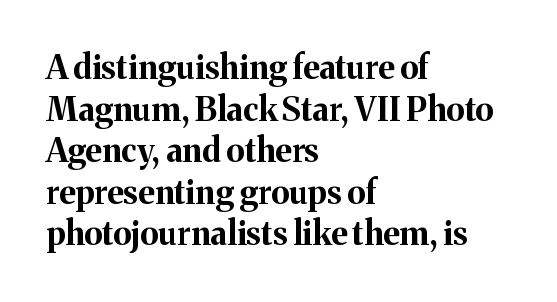
Q: Is the text bold? A: Yes.
Q: Is the text italic (slanted)? A: No, it is upright.
Q: Is the typeface a serif or a sans-serif typeface? A: Serif.
Q: Is the text underlined? A: No.
Q: How is the paragraph aligned? A: Left-aligned.
Q: Is the spacing between letters normal or unusually wide? A: Normal.
Q: Is the spacing between lines tight, normal or loose? A: Normal.
Q: Width (condensed, normal, or wide)? A: Normal.
Q: Stroke contrast? A: Medium.
Q: x-height? A: Medium.
Q: Monospaced? A: No.
